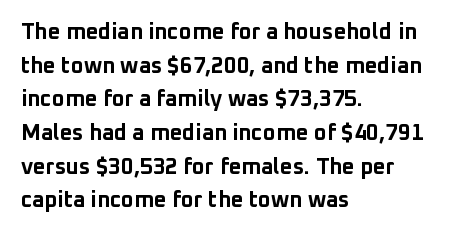
The image shows 22 px bold type, upright; set left-aligned, normal line spacing (1.53x), normal letter spacing, not underlined.
